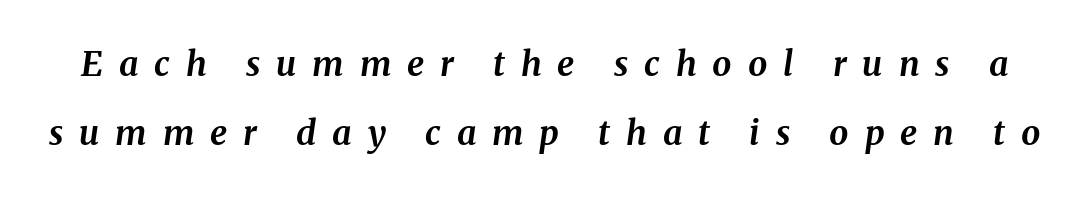
Tall strokes in this sample are angled rather than plumb. Weight check: bold — yes, fully. Think of a printed novel: that variable character pitch is what you see here. The rendering inserts visible extra space after every character.
